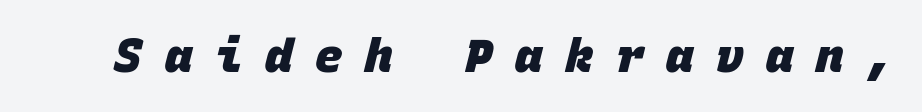
The image shows 46 px heavy sans-serif type, monospaced; set unusually wide letter spacing (+0.49 em), not underlined; low stroke contrast and a large x-height.
